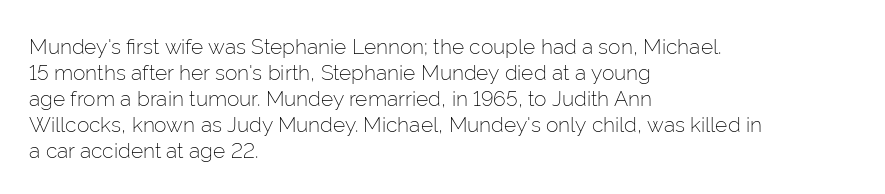
The typography opts for an upright posture over an oblique one. Unmarked baselines from the first word to the last. Students, note that the glyphs here touch the page at normal intervals. Which margin do the lines hug? The left one — the right edge is uneven. The typesetting does not lean heavy: it is not bold.
